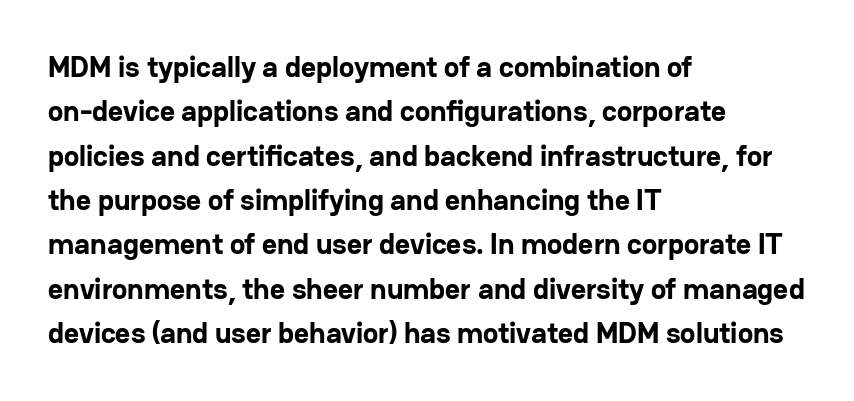
The image shows 29 px bold sans-serif type, upright; set left-aligned, normal line spacing (1.53x), normal letter spacing, not underlined; low stroke contrast and a medium x-height.
